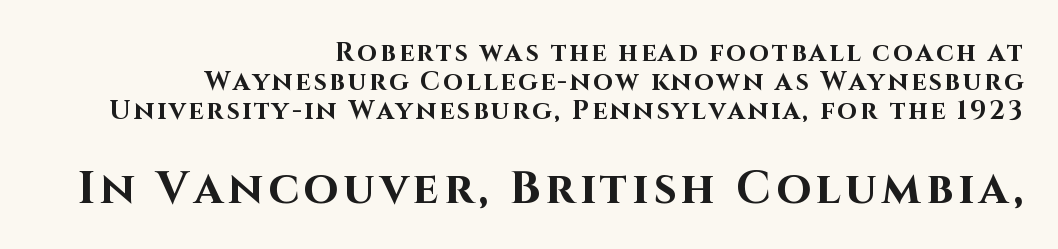
The image shows 45 px bold sans-serif type, upright; set right-aligned, tight line spacing (1.12x), not underlined; the second (bottom) block is 1.73x larger; high stroke contrast and a large x-height.
